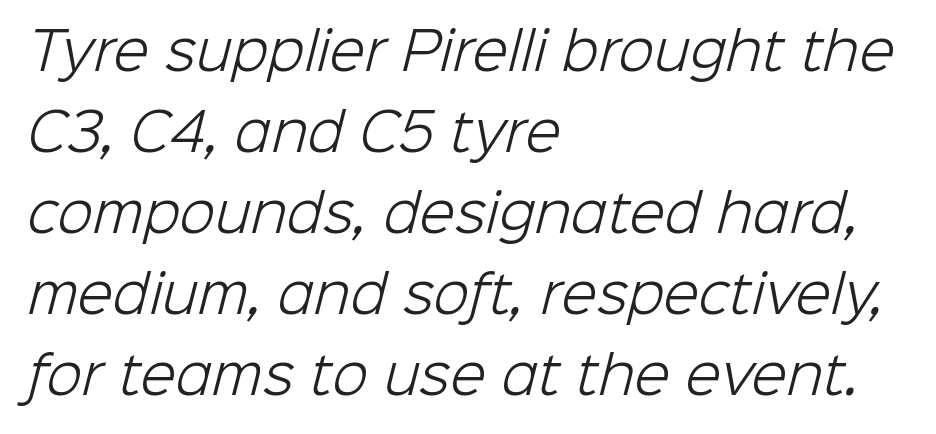
Q: Is the text bold? A: No.
Q: Is the typeface a serif or a sans-serif typeface? A: Sans-serif.
Q: Is the text underlined? A: No.
Q: How is the paragraph aligned? A: Left-aligned.
Q: Is the spacing between letters normal or unusually wide? A: Normal.
Q: Is the spacing between lines tight, normal or loose? A: Normal.
Q: Width (condensed, normal, or wide)? A: Normal.
Q: Stroke contrast? A: Low.
Q: x-height? A: Medium.
Q: Monospaced? A: No.
